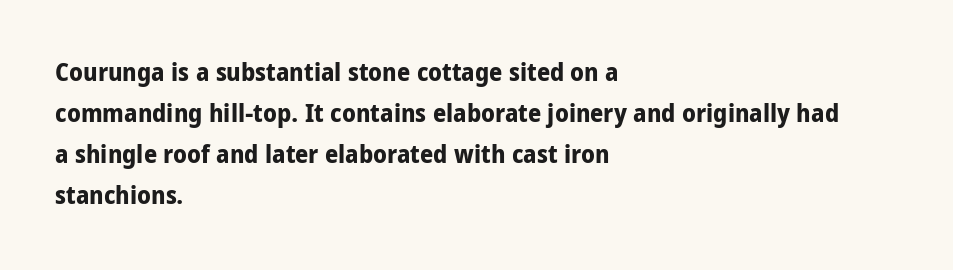
The image shows 26 px bold type, upright; set left-aligned, normal line spacing (1.58x), normal letter spacing, not underlined.
